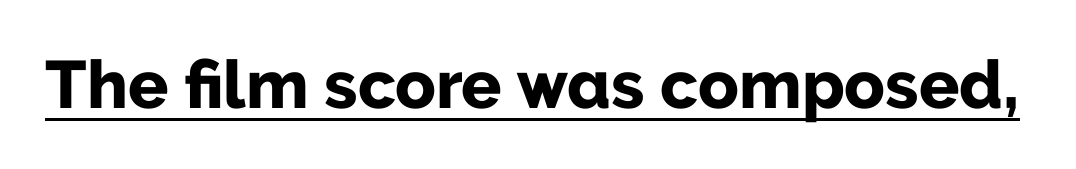
Q: Is the text bold? A: Yes.
Q: Is the text italic (slanted)? A: No, it is upright.
Q: Is the typeface a serif or a sans-serif typeface? A: Sans-serif.
Q: Is the text underlined? A: Yes.
Q: Is the spacing between letters normal or unusually wide? A: Normal.
Q: Width (condensed, normal, or wide)? A: Normal.
Q: Stroke contrast? A: Low.
Q: x-height? A: Medium.
Q: Monospaced? A: No.
